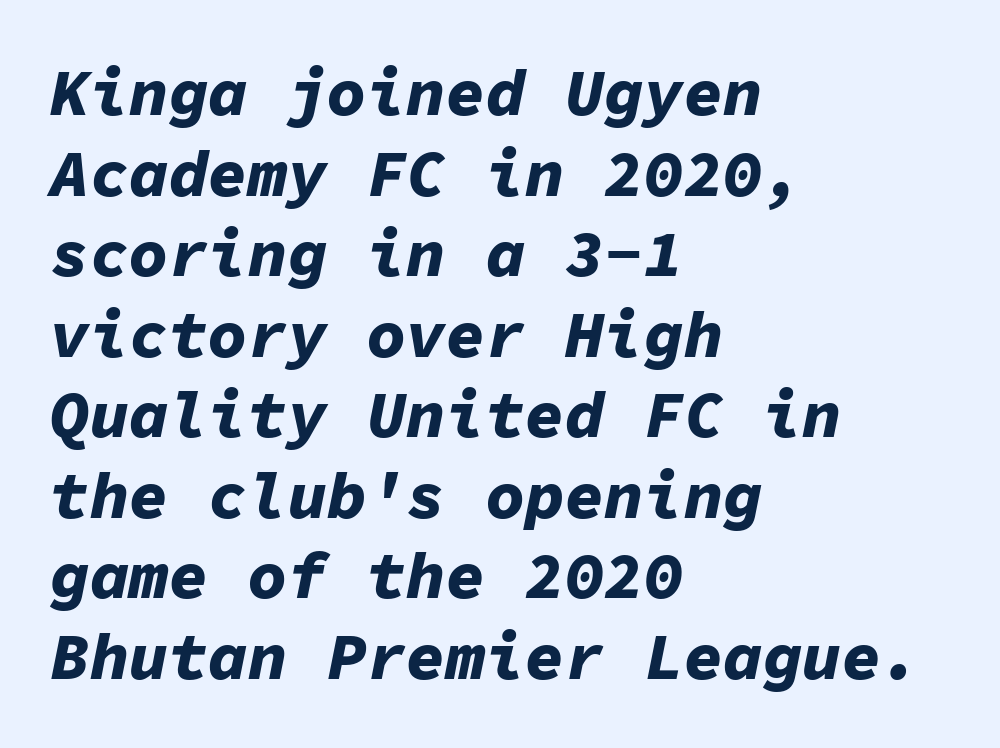
{"italic": "yes", "lean": "right", "slant_degrees": 11, "bold": "yes", "weight": "bold", "width": "normal", "stroke_contrast": "low", "x_height": "medium", "monospaced": "yes", "underline": "no", "align": "left", "line_spacing_ratio": 1.22, "letter_spacing": "normal", "letter_spacing_em": 0.0, "glyph_px": 66}
